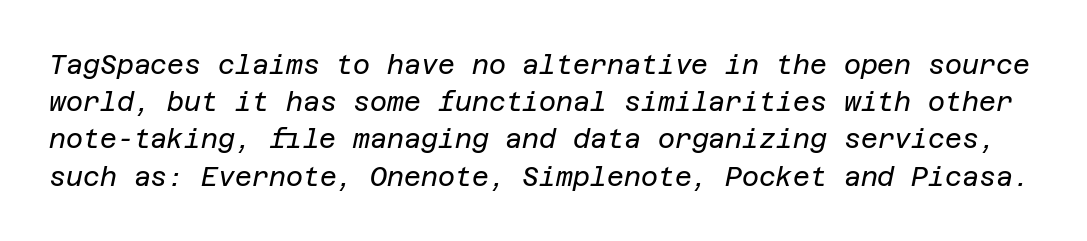
Weight: regular or lighter. The passage shown is not underscored anywhere. Reading down the column, the eye jumps a familiar distance to each next line. Compared with ordinary roman type, these characters are visibly tilted. Letter spacing: default.
